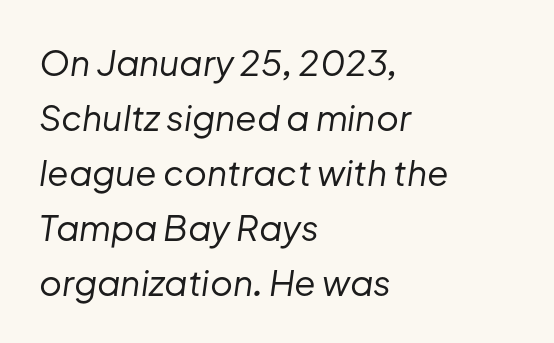
Q: Is the text bold? A: No.
Q: Is the text italic (slanted)? A: Yes, it leans right by about 8 degrees.
Q: Is the text underlined? A: No.
Q: How is the paragraph aligned? A: Left-aligned.
Q: Is the spacing between letters normal or unusually wide? A: Normal.
Q: Is the spacing between lines tight, normal or loose? A: Normal.
Q: Width (condensed, normal, or wide)? A: Normal.
Q: Stroke contrast? A: Low.
Q: x-height? A: Medium.
Q: Monospaced? A: No.
